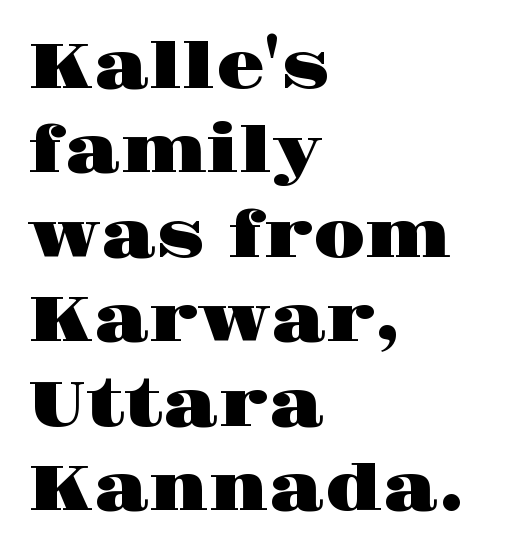
Q: Is the text italic (slanted)? A: No, it is upright.
Q: Is the typeface a serif or a sans-serif typeface? A: Serif.
Q: Is the text underlined? A: No.
Q: How is the paragraph aligned? A: Left-aligned.
Q: Is the spacing between letters normal or unusually wide? A: Normal.
Q: Is the spacing between lines tight, normal or loose? A: Normal.
Q: Width (condensed, normal, or wide)? A: Wide.
Q: Stroke contrast? A: High.
Q: x-height? A: Large.
Q: Monospaced? A: No.
